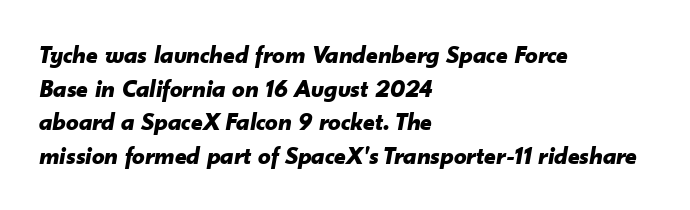
Q: Is the text bold? A: Yes.
Q: Is the text italic (slanted)? A: Yes, it leans right by about 10 degrees.
Q: Is the text underlined? A: No.
Q: How is the paragraph aligned? A: Left-aligned.
Q: Is the spacing between letters normal or unusually wide? A: Normal.
Q: Is the spacing between lines tight, normal or loose? A: Normal.
